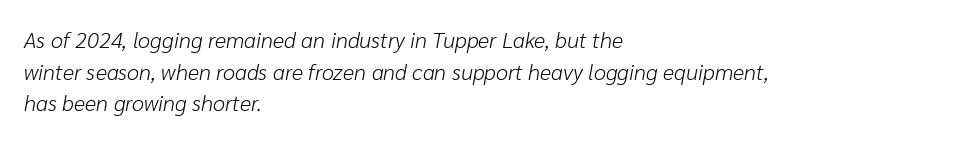
A classic flush-left, rag-right setting is used for this passage. Whoever set this chose a conventional vertical rhythm. Check under the words: just untouched page. This is oblique type, the kind used for emphasis or titles.
